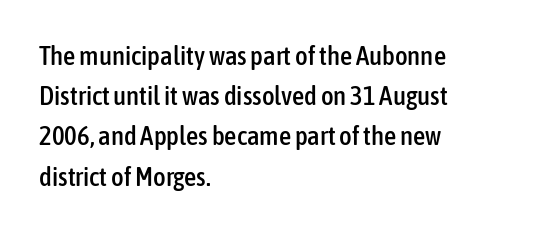
Q: Is the text italic (slanted)? A: No, it is upright.
Q: Is the text underlined? A: No.
Q: How is the paragraph aligned? A: Left-aligned.
Q: Is the spacing between letters normal or unusually wide? A: Normal.
Q: Is the spacing between lines tight, normal or loose? A: Normal.
